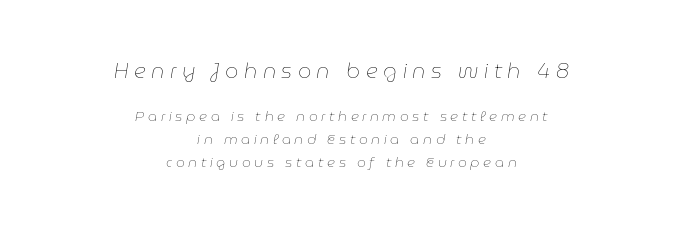
These lines have a slow, spaced-out rhythm from letter to letter. Bigger letters appear in the top chunk; the bottom chunk is reduced. Each row of text sits above clean, open space. Italic: yes, the glyphs are oblique. Regular leading.
